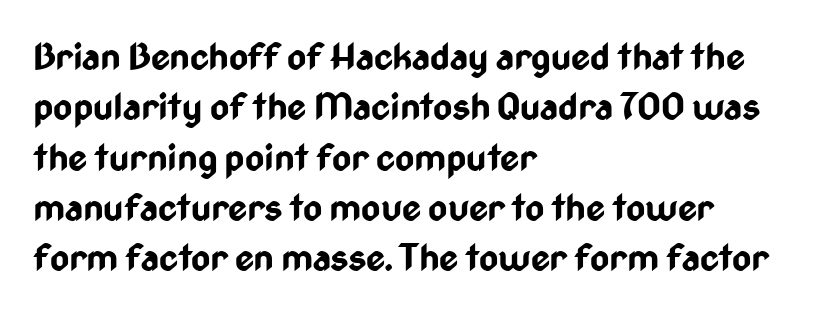
{"serif": "no", "italic": "no", "bold": "yes", "weight": "bold", "width": "condensed", "stroke_contrast": "low", "x_height": "medium", "monospaced": "no", "underline": "no", "align": "left", "line_spacing": "normal", "line_spacing_ratio": 1.36, "letter_spacing": "normal", "letter_spacing_em": 0.0, "glyph_px": 37}
